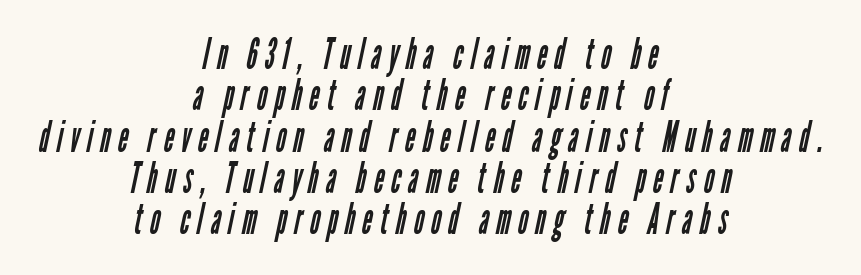
Q: Is the text bold? A: No.
Q: Is the typeface a serif or a sans-serif typeface? A: Sans-serif.
Q: Is the text underlined? A: No.
Q: How is the paragraph aligned? A: Centered.
Q: Is the spacing between lines tight, normal or loose? A: Tight.
Q: Width (condensed, normal, or wide)? A: Condensed.
Q: Stroke contrast? A: Low.
Q: x-height? A: Medium.
Q: Monospaced? A: No.
